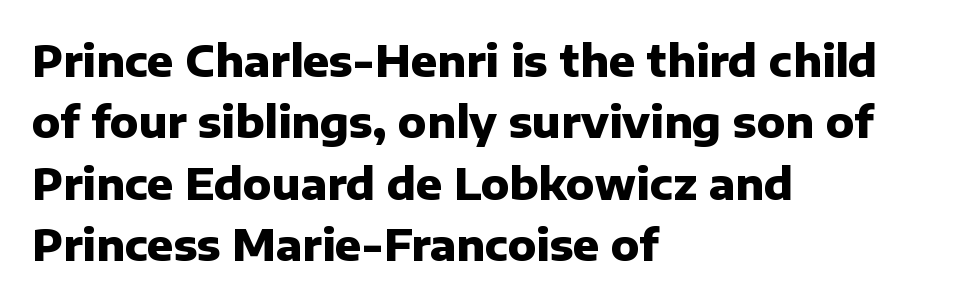
Q: Is the text bold? A: Yes.
Q: Is the text italic (slanted)? A: No, it is upright.
Q: Is the typeface a serif or a sans-serif typeface? A: Sans-serif.
Q: Is the text underlined? A: No.
Q: How is the paragraph aligned? A: Left-aligned.
Q: Is the spacing between letters normal or unusually wide? A: Normal.
Q: Is the spacing between lines tight, normal or loose? A: Normal.
Q: Width (condensed, normal, or wide)? A: Normal.
Q: Stroke contrast? A: Low.
Q: x-height? A: Medium.
Q: Monospaced? A: No.
